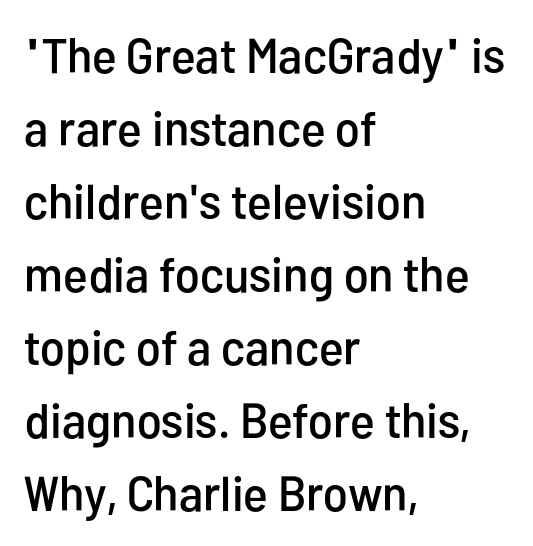
The image shows 49 px condensed sans-serif type, upright; set left-aligned, normal line spacing (1.49x), normal letter spacing, not underlined; low stroke contrast and a medium x-height.
